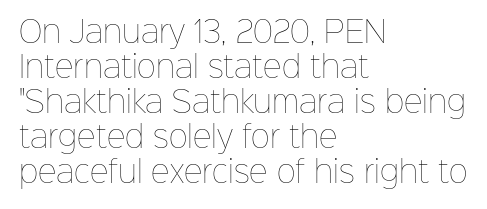
The image shows 29 px thin type, upright; set left-aligned, line spacing 1.21x, normal letter spacing, not underlined; low stroke contrast and a medium x-height.
